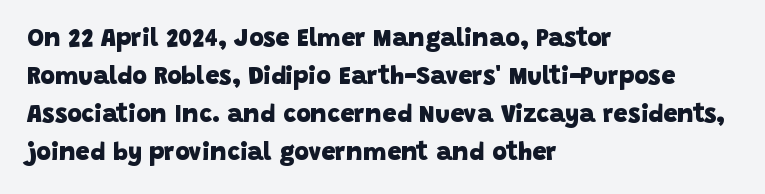
Q: Is the text bold? A: Yes.
Q: Is the text underlined? A: No.
Q: How is the paragraph aligned? A: Left-aligned.
Q: Is the spacing between letters normal or unusually wide? A: Normal.
Q: Is the spacing between lines tight, normal or loose? A: Normal.
